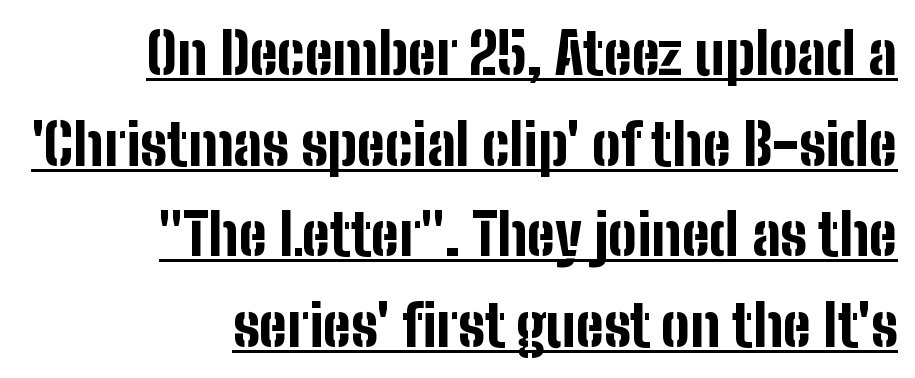
{"serif": "no", "italic": "no", "bold": "yes", "weight": "bold", "width": "condensed", "stroke_contrast": "low", "x_height": "medium", "monospaced": "no", "underline": "yes", "align": "right", "line_spacing": "normal", "line_spacing_ratio": 1.59, "letter_spacing": "normal", "letter_spacing_em": 0.0, "glyph_px": 57}
